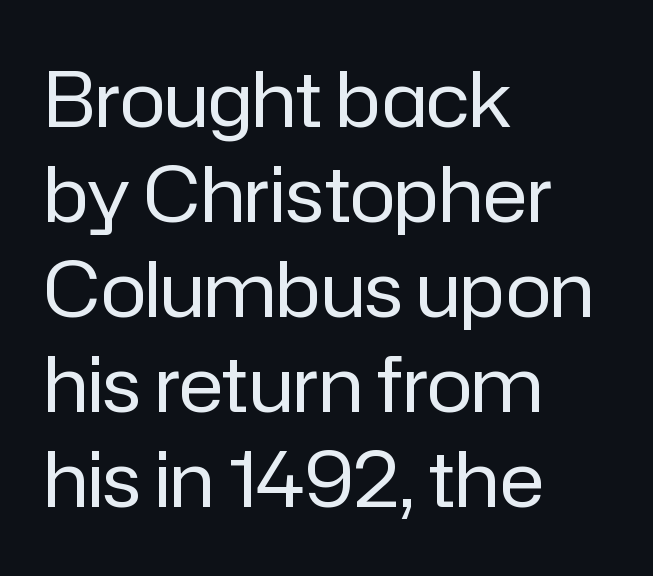
The text was rendered using a sans face with plain stroke endings. The text block is weighted toward the left margin, trailing off unevenly rightward. Note the varied advance widths — an 'i' is clearly narrower than an 'm'. You could call the tracking neutral — neither tight nor loose.
